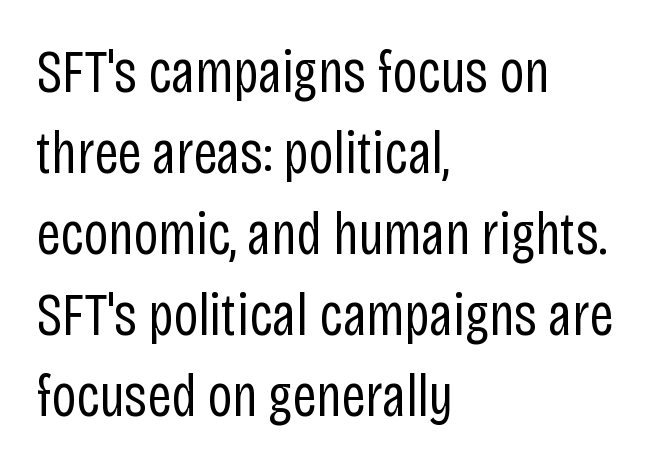
Q: Is the text bold? A: No.
Q: Is the text italic (slanted)? A: No, it is upright.
Q: Is the typeface a serif or a sans-serif typeface? A: Sans-serif.
Q: Is the text underlined? A: No.
Q: How is the paragraph aligned? A: Left-aligned.
Q: Is the spacing between letters normal or unusually wide? A: Normal.
Q: Is the spacing between lines tight, normal or loose? A: Normal.
Q: Width (condensed, normal, or wide)? A: Condensed.
Q: Stroke contrast? A: Low.
Q: x-height? A: Large.
Q: Monospaced? A: No.
